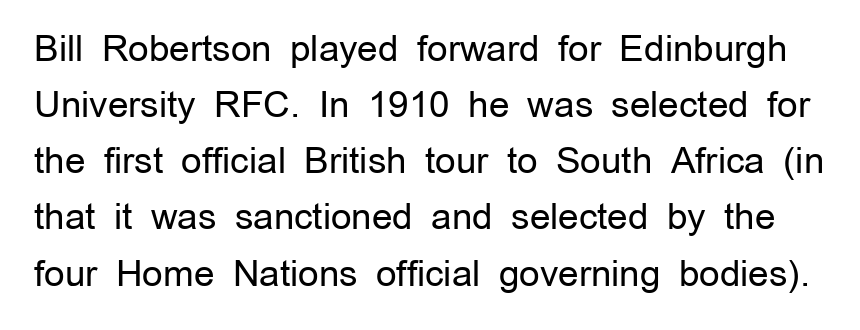
The image shows 36 px regular-weight sans-serif type, upright; set normal line spacing (1.56x), normal letter spacing, not underlined; low stroke contrast and a medium x-height.
